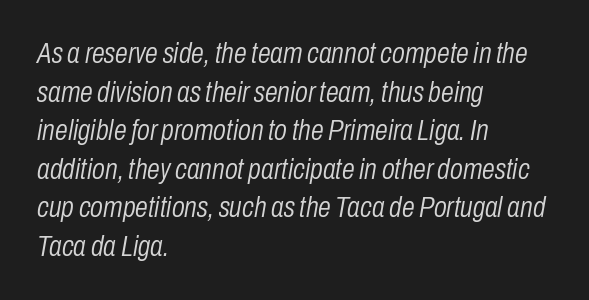
Q: Is the text bold? A: No.
Q: Is the text italic (slanted)? A: Yes, it leans right by about 10 degrees.
Q: Is the text underlined? A: No.
Q: How is the paragraph aligned? A: Left-aligned.
Q: Is the spacing between letters normal or unusually wide? A: Normal.
Q: Is the spacing between lines tight, normal or loose? A: Normal.
Q: Width (condensed, normal, or wide)? A: Condensed.
Q: Stroke contrast? A: Low.
Q: x-height? A: Medium.
Q: Monospaced? A: No.
